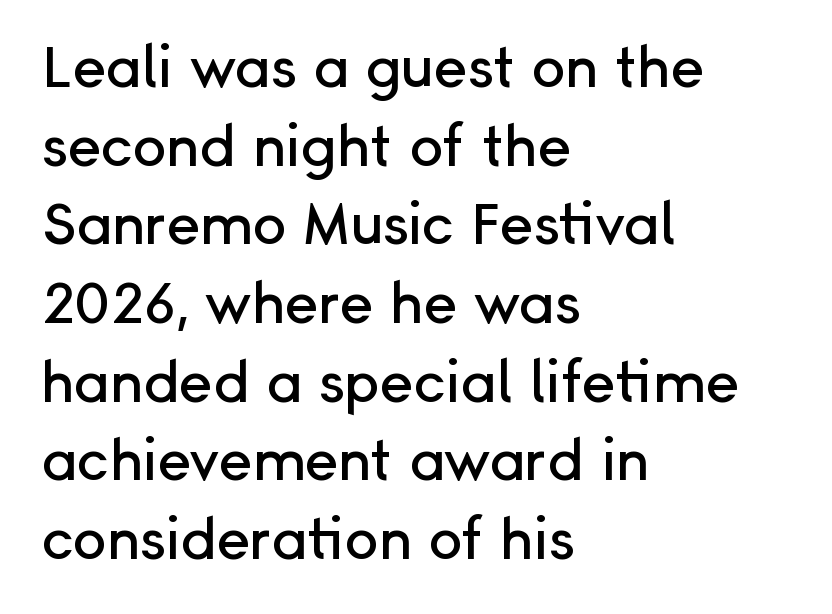
The image shows 57 px sans-serif type, upright; set left-aligned, normal line spacing (1.38x), normal letter spacing, not underlined; low stroke contrast and a medium x-height.
